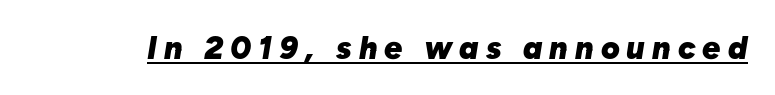
The image shows 32 px heavy type, italic (leaning right); set unusually wide letter spacing (+0.22 em), underlined; low stroke contrast and a medium x-height.
